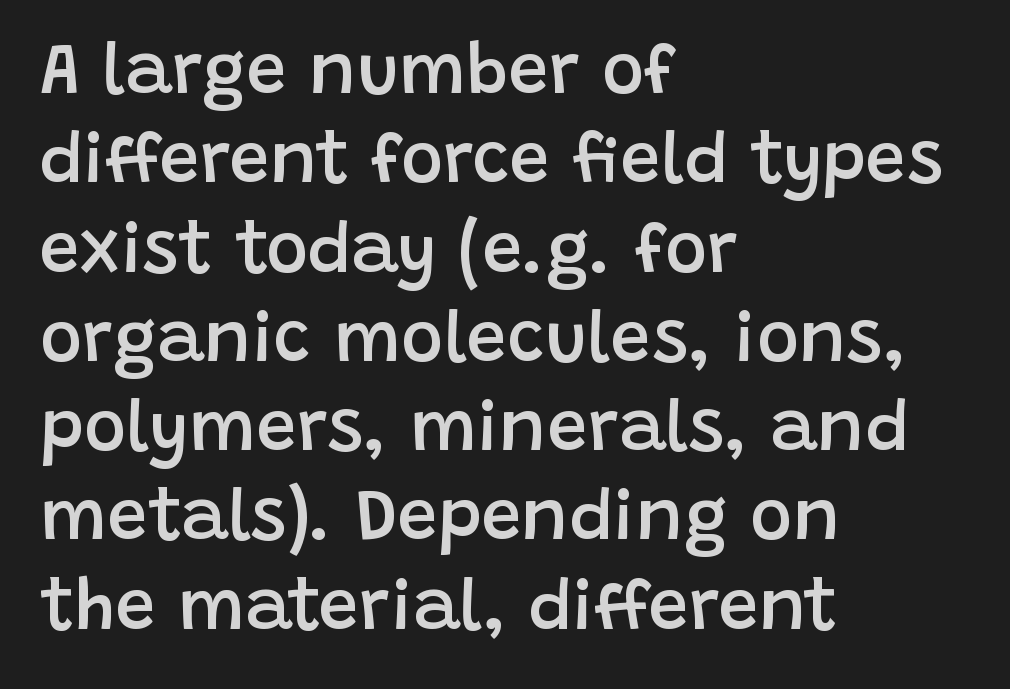
The image shows 72 px semibold sans-serif type, upright; set left-aligned, line spacing 1.24x, normal letter spacing, not underlined; low stroke contrast and a large x-height.
